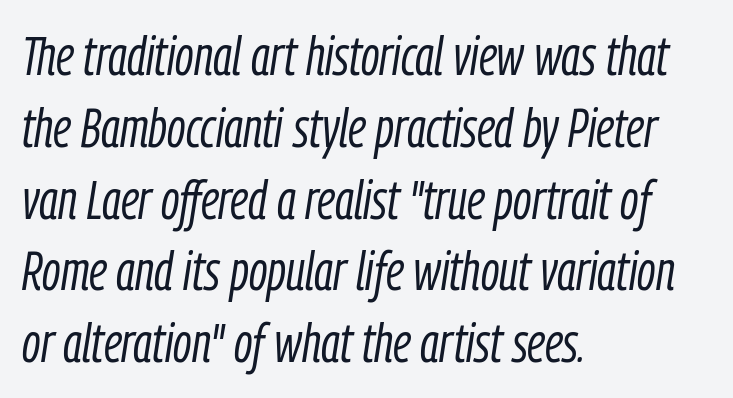
The image shows 54 px light, condensed type, italic (leaning right); set left-aligned, normal line spacing (1.33x), normal letter spacing, not underlined; low stroke contrast and a medium x-height.
